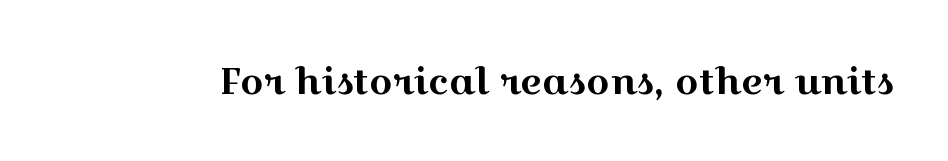
The image shows 37 px wide serif type, upright; set normal letter spacing, not underlined; a medium x-height.
